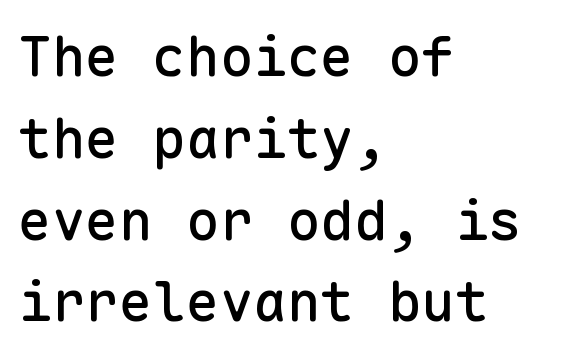
Q: Is the text italic (slanted)? A: No, it is upright.
Q: Is the typeface a serif or a sans-serif typeface? A: Sans-serif.
Q: Is the text underlined? A: No.
Q: How is the paragraph aligned? A: Left-aligned.
Q: Is the spacing between letters normal or unusually wide? A: Normal.
Q: Is the spacing between lines tight, normal or loose? A: Normal.
Q: Width (condensed, normal, or wide)? A: Normal.
Q: Stroke contrast? A: Low.
Q: x-height? A: Medium.
Q: Monospaced? A: Yes.
